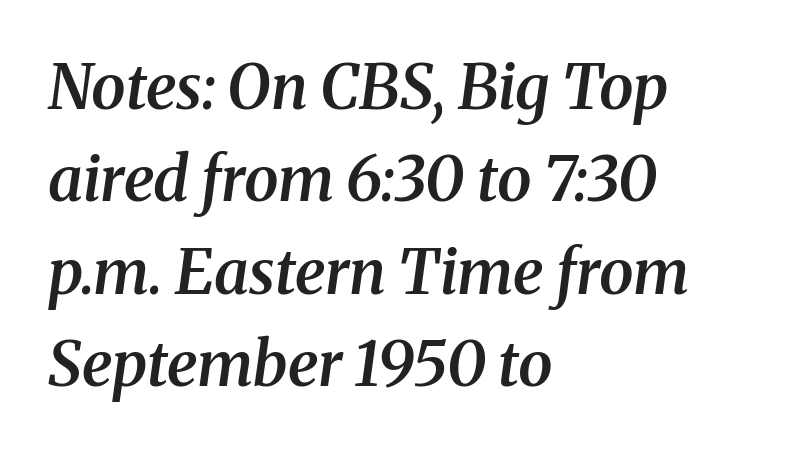
The characters display serif detailing at their extremities. A clean baseline with only descenders dipping below it. Quick note: italic. Each line starts at the same left margin while the right side varies.
